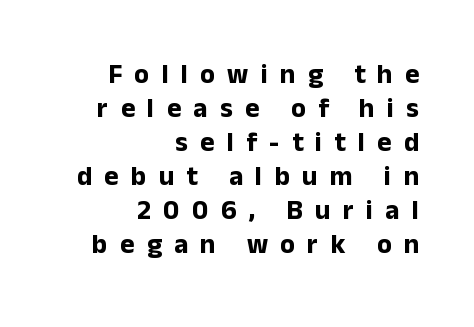
The letterforms stand isolated, each surrounded by extra space. The lines in this sample share a right terminus and differ only in where they begin. Lines of text with bare space underneath. Weight check: bold — yes, fully. Regular leading. Nope, not italic — everything's standing straight.
